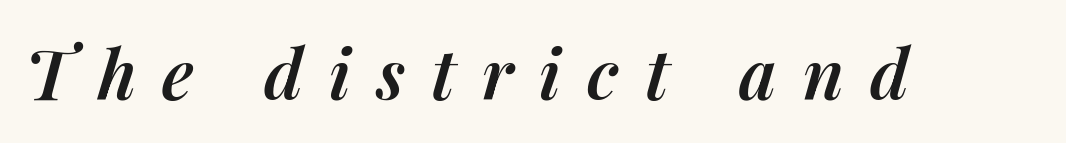
The image shows 69 px semibold type, italic (leaning right); set unusually wide letter spacing (+0.38 em), not underlined; medium stroke contrast and a medium x-height.
